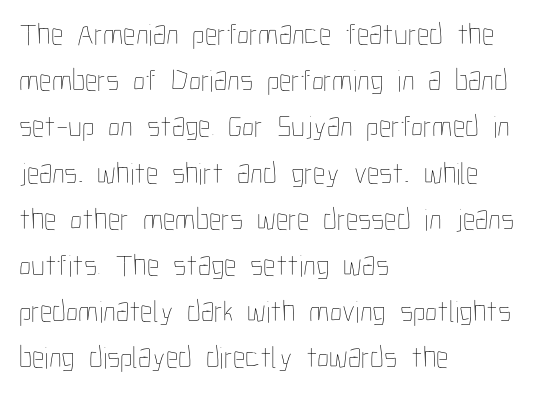
Q: Is the text bold? A: No.
Q: Is the text italic (slanted)? A: No, it is upright.
Q: Is the text underlined? A: No.
Q: How is the paragraph aligned? A: Left-aligned.
Q: Is the spacing between letters normal or unusually wide? A: Normal.
Q: Is the spacing between lines tight, normal or loose? A: Normal.
Q: Width (condensed, normal, or wide)? A: Condensed.
Q: Stroke contrast? A: Low.
Q: x-height? A: Medium.
Q: Monospaced? A: No.
